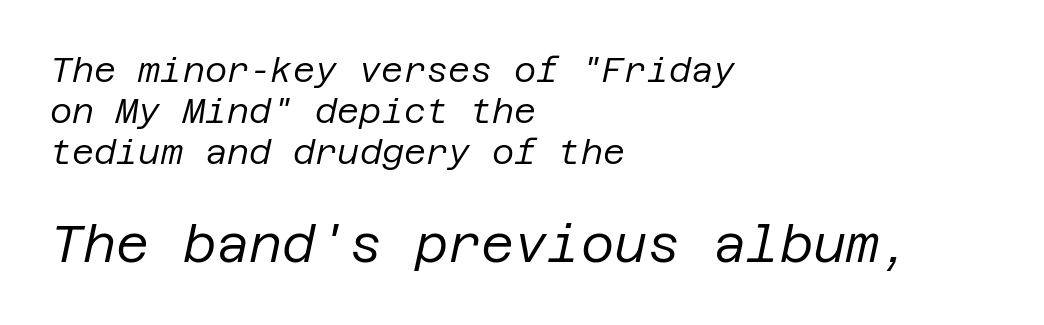
The image shows 51 px regular-weight type, italic (leaning right); set left-aligned, line spacing 1.21x, normal letter spacing, not underlined; the second (bottom) block is 1.5x larger; low stroke contrast and a large x-height.
